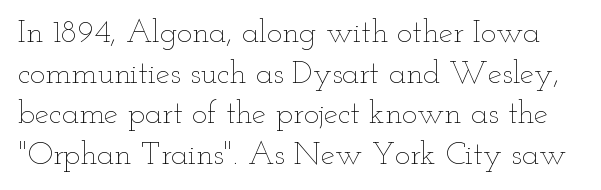
The letters stand straight up with perfectly vertical stems. The letters sit at their default tracking, neither squeezed nor spread. Regular leading. The passage shown is not underscored anywhere. The typeface has the unassuming heft of standard copy or less.
